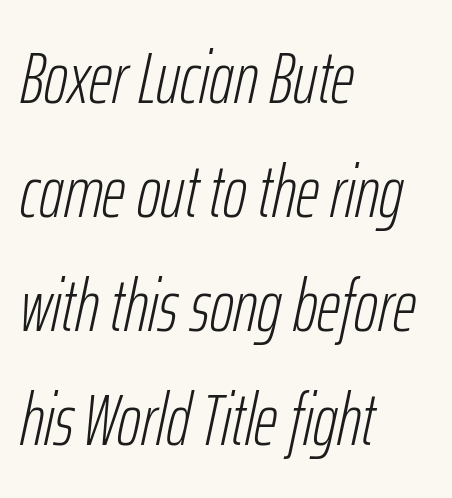
Summary of vertical rhythm: regular, with standard interline spacing. This rendering uses left alignment, leaving the right contour irregular. Letters have the restrained weight of plain body copy at most. Tracking value appears to be zero — textbook default spacing. Characters are canted at an angle relative to the baseline's perpendicular.
